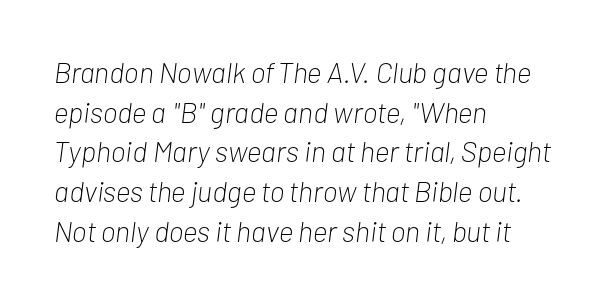
The image shows 29 px light, condensed type, italic (leaning right); set left-aligned, normal line spacing (1.37x), normal letter spacing, not underlined; low stroke contrast and a medium x-height.
